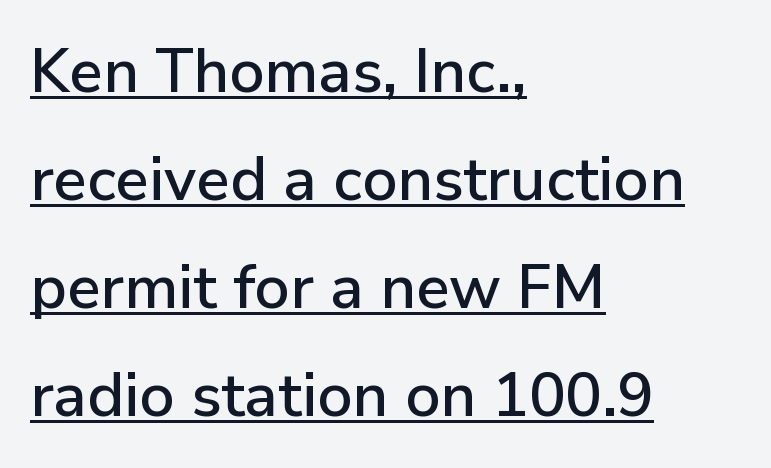
{"serif": "no", "italic": "no", "width": "normal", "stroke_contrast": "low", "x_height": "medium", "monospaced": "no", "underline": "yes", "align": "left", "line_spacing_ratio": 1.77, "letter_spacing": "normal", "letter_spacing_em": 0.0, "glyph_px": 61}
